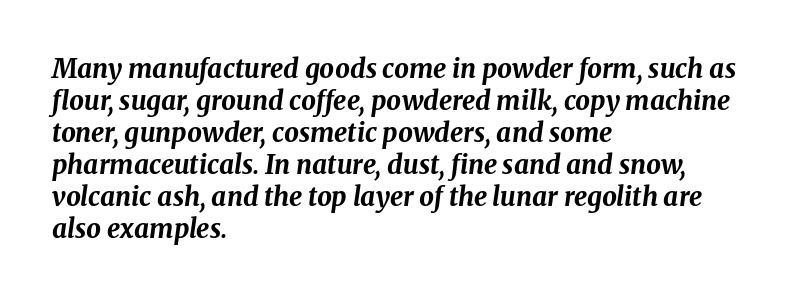
Q: Is the text bold? A: Yes.
Q: Is the text italic (slanted)? A: Yes, it leans right by about 8 degrees.
Q: Is the text underlined? A: No.
Q: How is the paragraph aligned? A: Left-aligned.
Q: Is the spacing between letters normal or unusually wide? A: Normal.
